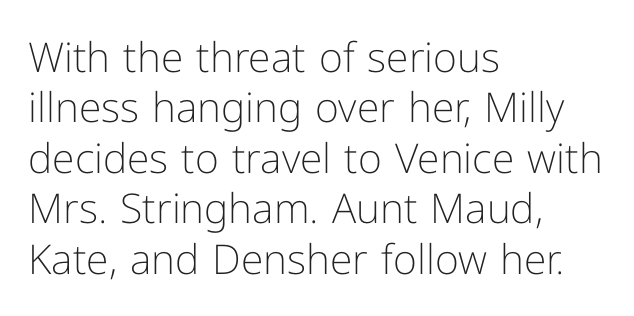
Q: Is the text bold? A: No.
Q: Is the text italic (slanted)? A: No, it is upright.
Q: Is the typeface a serif or a sans-serif typeface? A: Sans-serif.
Q: Is the text underlined? A: No.
Q: How is the paragraph aligned? A: Left-aligned.
Q: Is the spacing between letters normal or unusually wide? A: Normal.
Q: Width (condensed, normal, or wide)? A: Normal.
Q: Stroke contrast? A: Low.
Q: x-height? A: Medium.
Q: Monospaced? A: No.
